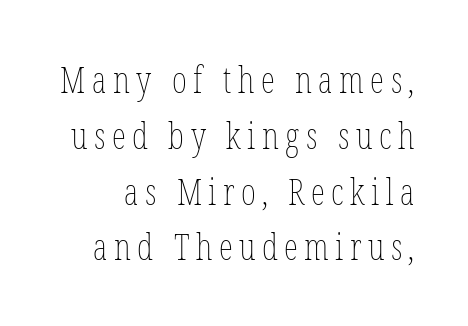
These glyphs show unthickened strokes, regular width or finer. If you measured baseline to baseline, you'd find a middling distance. Is this a fixed-width face? No — the glyphs have proportional, varying widths. Anything drawn beneath the words? Only blank space.
